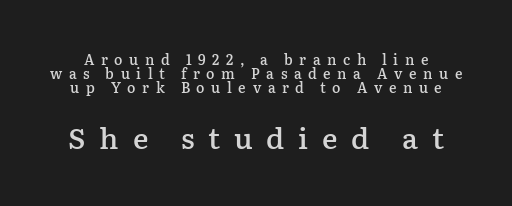
Q: Is the text bold? A: Semi-bold.
Q: Is the text italic (slanted)? A: No, it is upright.
Q: Is the typeface a serif or a sans-serif typeface? A: Serif.
Q: Is the text underlined? A: No.
Q: Is the spacing between letters normal or unusually wide? A: Unusually wide.
Q: Is the spacing between lines tight, normal or loose? A: Tight.
Q: Which block of text is set in a larger size, the first (top) or the second (bottom)? A: The second (bottom) one.
Q: Width (condensed, normal, or wide)? A: Normal.
Q: Stroke contrast? A: Low.
Q: x-height? A: Medium.
Q: Monospaced? A: No.
